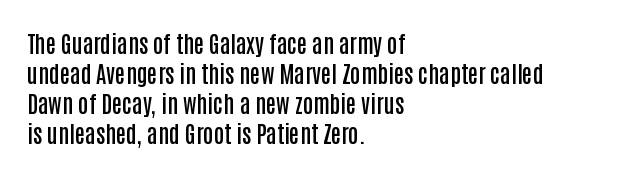
Q: Is the text bold? A: Semi-bold.
Q: Is the text italic (slanted)? A: No, it is upright.
Q: Is the text underlined? A: No.
Q: How is the paragraph aligned? A: Left-aligned.
Q: Is the spacing between letters normal or unusually wide? A: Normal.
Q: Is the spacing between lines tight, normal or loose? A: Normal.
